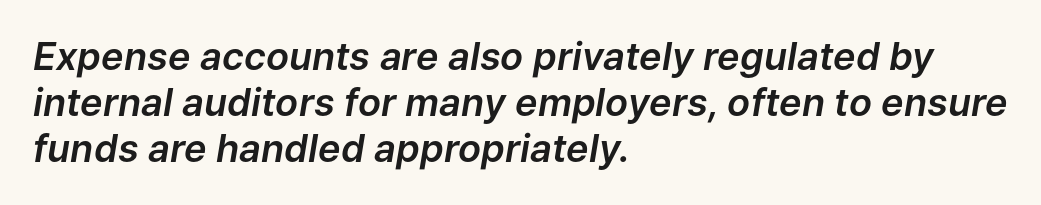
Does extra space separate the letters? No, they use regular spacing. Is the block centered? No — it sits flush against the left margin. Each letter keeps its own natural width here, so spacing adapts to shape. The rendering applies a slant to the glyphs. The foot of each line stays bare and open.
